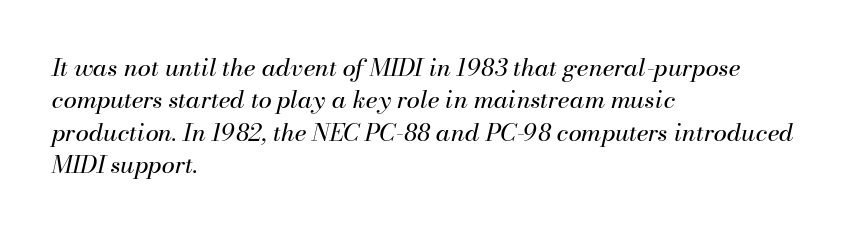
Weight: regular or lighter. The text block is weighted toward the left margin, trailing off unevenly rightward. This block has exactly the height ordinary leading produces. Quick note: underline off.
